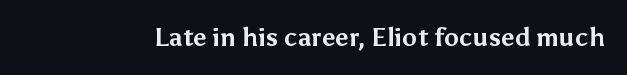
{"italic": "no", "bold": "yes", "underline": "no", "letter_spacing": "normal", "letter_spacing_em": 0.0, "glyph_px": 25}
